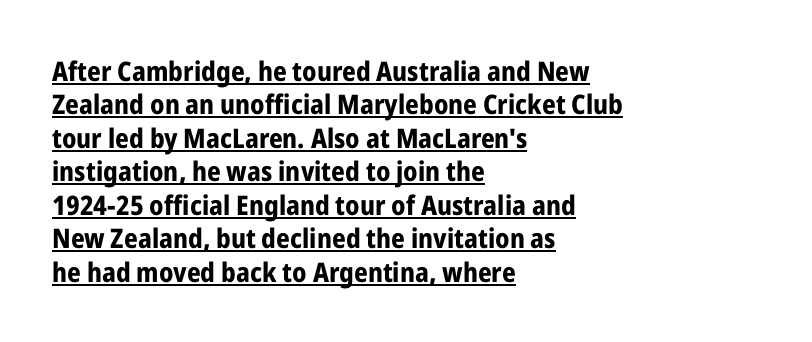
{"italic": "no", "bold": "yes", "underline": "yes", "align": "left", "line_spacing_ratio": 1.24, "letter_spacing": "normal", "letter_spacing_em": 0.0, "glyph_px": 27}
